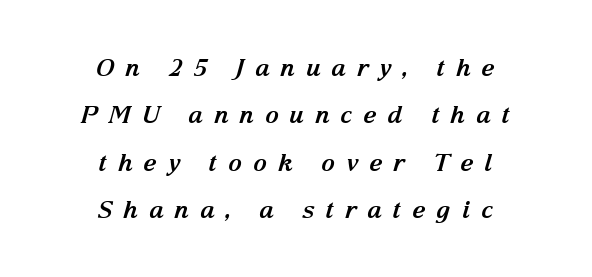
{"italic": "yes", "lean": "right", "slant_degrees": 15, "bold": "yes", "underline": "no", "align": "center", "line_spacing": "loose", "line_spacing_ratio": 1.97, "letter_spacing": "wide", "letter_spacing_em": 0.44, "glyph_px": 24}
